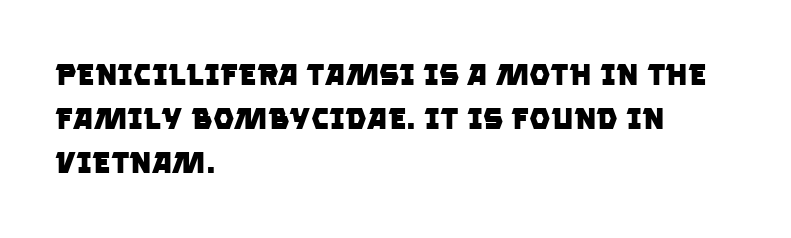
The image shows 30 px heavy sans-serif type; set left-aligned, normal line spacing (1.46x), normal letter spacing, not underlined; low stroke contrast and a large x-height.
